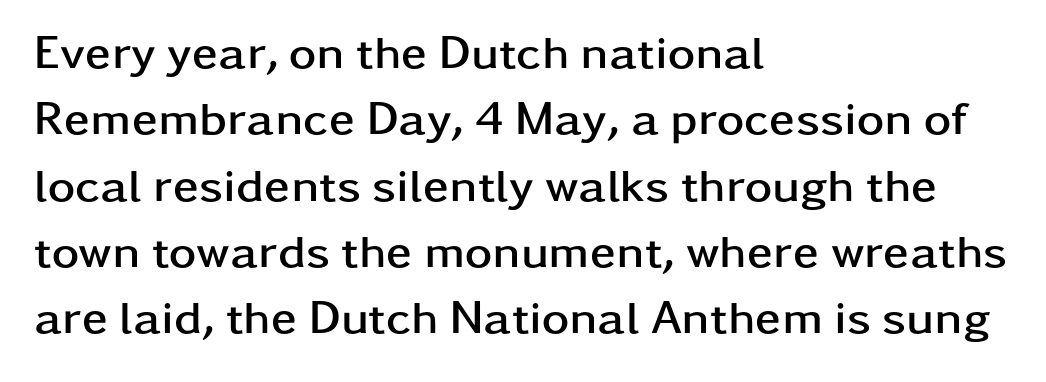
Caption: bold face, heavy strokes. Varying glyph widths throughout — classic text-font behaviour. Just letters on the line, the space beneath them empty. Horizontal bands of white between lines are of average thickness.
